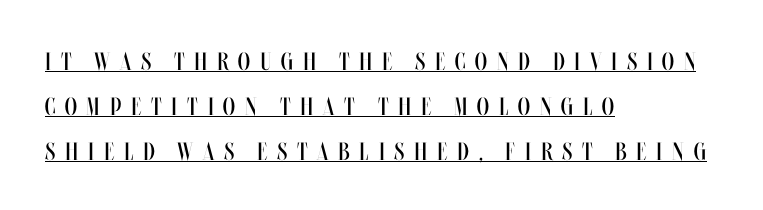
One-word summary of the alignment: left. Vertical strokes here are truly vertical. The typeface has the unassuming heft of standard copy or less. What stands out about the letter spacing? Its width — letters are far apart. You can see a thin bar hugging the bottom of the glyphs.
